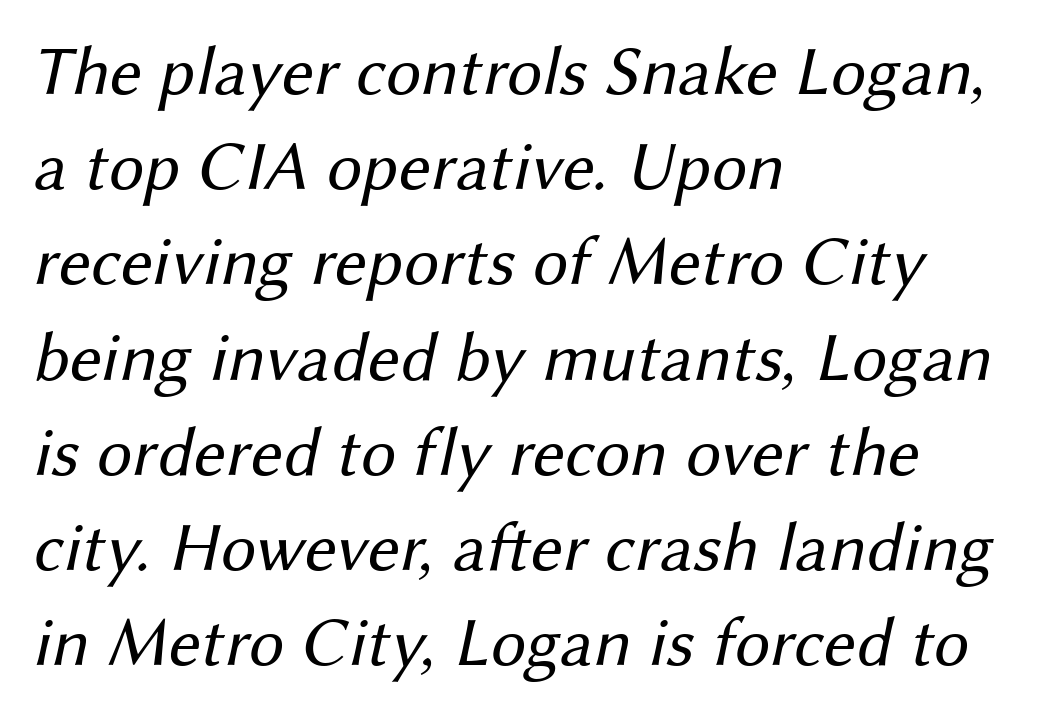
Q: Is the text bold? A: No.
Q: Is the typeface a serif or a sans-serif typeface? A: Sans-serif.
Q: Is the text underlined? A: No.
Q: How is the paragraph aligned? A: Left-aligned.
Q: Is the spacing between letters normal or unusually wide? A: Normal.
Q: Is the spacing between lines tight, normal or loose? A: Normal.
Q: Width (condensed, normal, or wide)? A: Normal.
Q: Stroke contrast? A: Medium.
Q: x-height? A: Medium.
Q: Monospaced? A: No.
